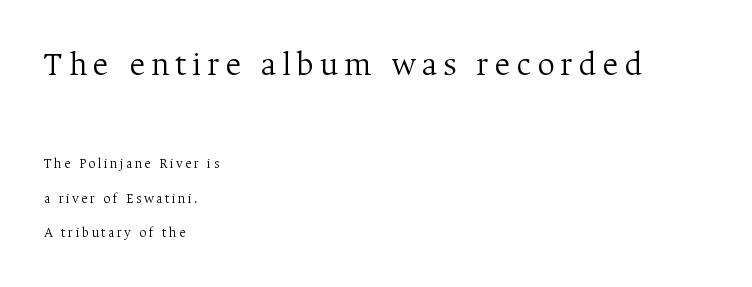
Q: Is the text bold? A: No.
Q: Is the text italic (slanted)? A: No, it is upright.
Q: Is the typeface a serif or a sans-serif typeface? A: Serif.
Q: Is the text underlined? A: No.
Q: How is the paragraph aligned? A: Left-aligned.
Q: Is the spacing between lines tight, normal or loose? A: Loose.
Q: Which block of text is set in a larger size, the first (top) or the second (bottom)? A: The first (top) one.
Q: Width (condensed, normal, or wide)? A: Normal.
Q: Stroke contrast? A: Medium.
Q: x-height? A: Medium.
Q: Monospaced? A: No.
